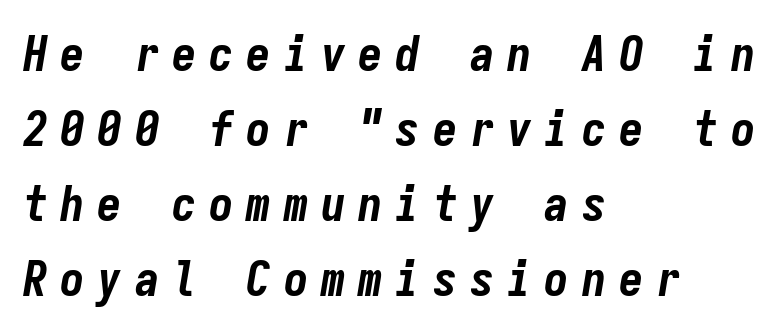
{"italic": "yes", "lean": "right", "slant_degrees": 9, "bold": "yes", "weight": "bold", "width": "condensed", "stroke_contrast": "low", "x_height": "medium", "monospaced": "yes", "underline": "no", "align": "left", "line_spacing": "normal", "line_spacing_ratio": 1.53, "letter_spacing": "wide", "letter_spacing_em": 0.26, "glyph_px": 49}
